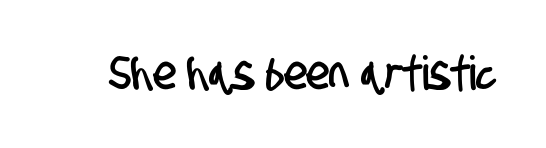
Nothing sits at the stroke ends, so this counts as sans-serif. Observe the ordinary spacing: letters are neighbours, not strangers. Words float on clear page, feet unadorned. Here the designer chose a conventional face with non-uniform glyph widths.
